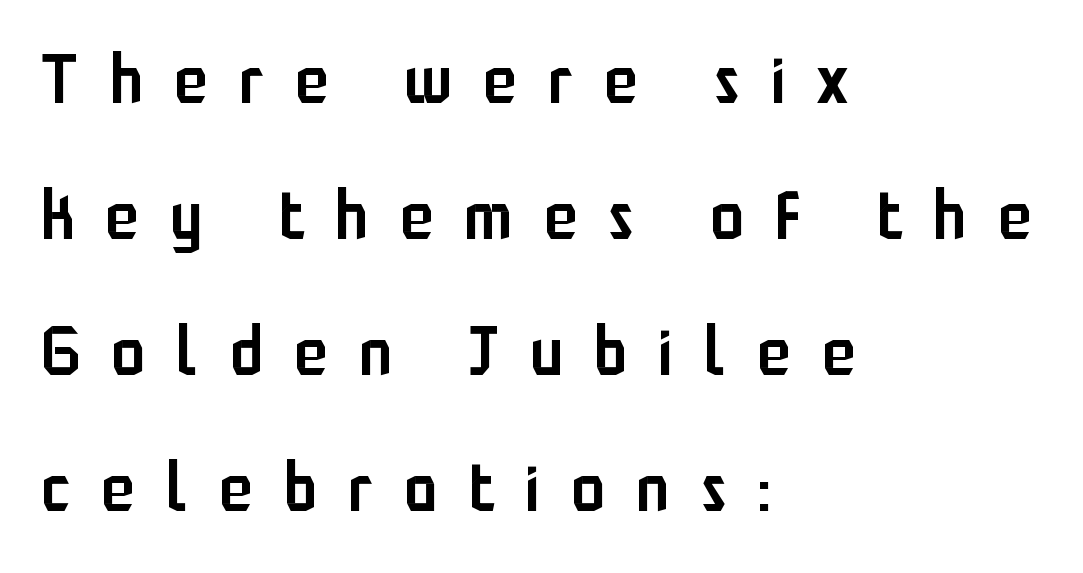
Q: Is the text bold? A: Semi-bold.
Q: Is the text italic (slanted)? A: No, it is upright.
Q: Is the typeface a serif or a sans-serif typeface? A: Sans-serif.
Q: Is the text underlined? A: No.
Q: How is the paragraph aligned? A: Left-aligned.
Q: Is the spacing between letters normal or unusually wide? A: Unusually wide.
Q: Is the spacing between lines tight, normal or loose? A: Loose.
Q: Width (condensed, normal, or wide)? A: Condensed.
Q: Stroke contrast? A: Low.
Q: x-height? A: Medium.
Q: Monospaced? A: No.
